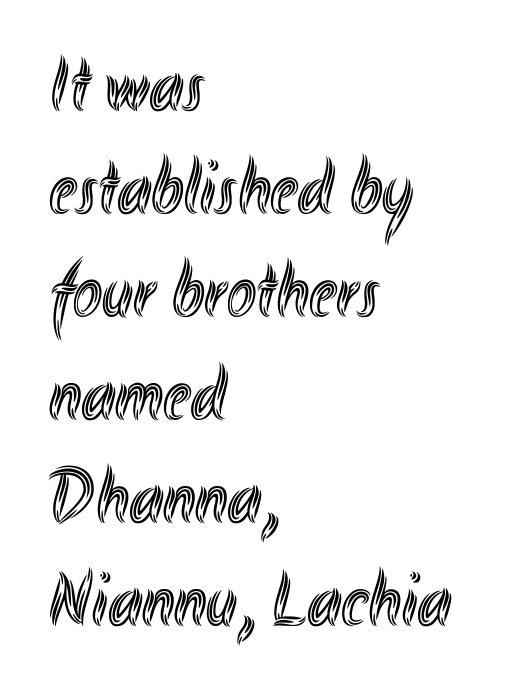
Q: Is the text italic (slanted)? A: Yes.
Q: Is the text underlined? A: No.
Q: How is the paragraph aligned? A: Left-aligned.
Q: Is the spacing between letters normal or unusually wide? A: Normal.
Q: Is the spacing between lines tight, normal or loose? A: Normal.
Q: Width (condensed, normal, or wide)? A: Condensed.
Q: x-height? A: Small.
Q: Monospaced? A: No.
